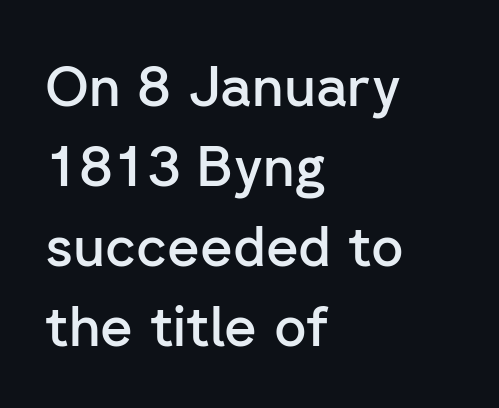
Default kerning and tracking; the words read as compact shapes. The gap between lines stays unmarked. These lines are set flush left with a ragged right edge. You can tell it's not italic because the verticals are truly vertical.
